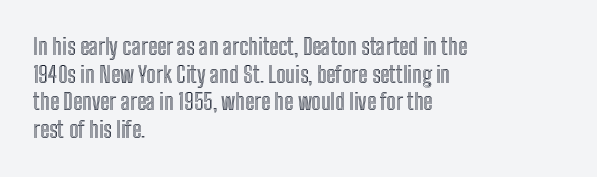
The image shows 22 px text type, upright; set left-aligned, normal line spacing (1.26x), normal letter spacing, not underlined.
